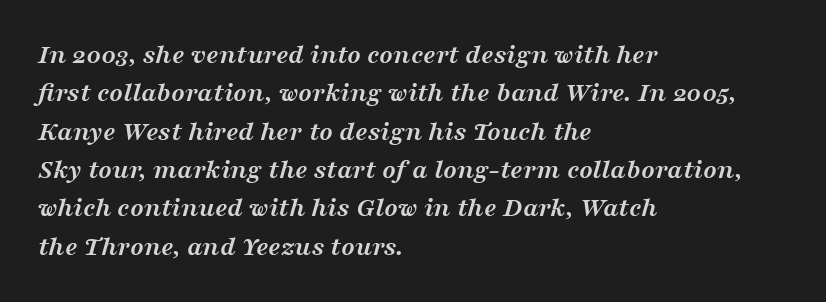
Q: Is the text bold? A: Yes.
Q: Is the text italic (slanted)? A: Yes, it leans right by about 16 degrees.
Q: Is the typeface a serif or a sans-serif typeface? A: Serif.
Q: Is the text underlined? A: No.
Q: How is the paragraph aligned? A: Left-aligned.
Q: Is the spacing between letters normal or unusually wide? A: Normal.
Q: Is the spacing between lines tight, normal or loose? A: Normal.
Q: Width (condensed, normal, or wide)? A: Wide.
Q: Stroke contrast? A: Medium.
Q: x-height? A: Medium.
Q: Monospaced? A: No.
